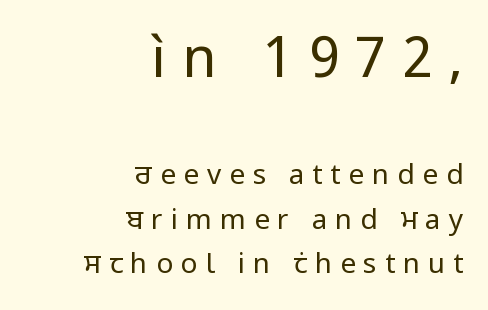
If you measured baseline to baseline, you'd find a middling distance. Quick note: underline off. Classification — sans serif. Think of a printed novel: that variable character pitch is what you see here. Stems here are at most as thick as an everyday book face. The paragraph has a hard right edge and a soft left edge.
